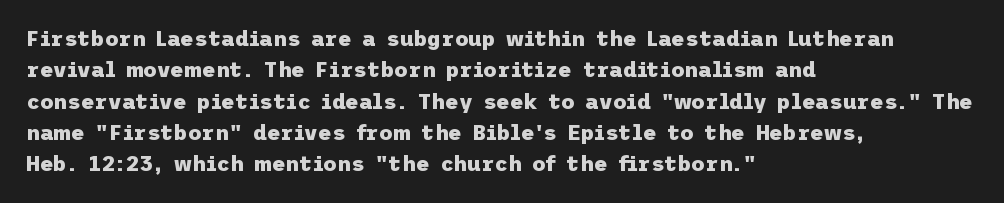
The image shows 21 px bold type, upright; set left-aligned, normal line spacing (1.49x), normal letter spacing, not underlined.
